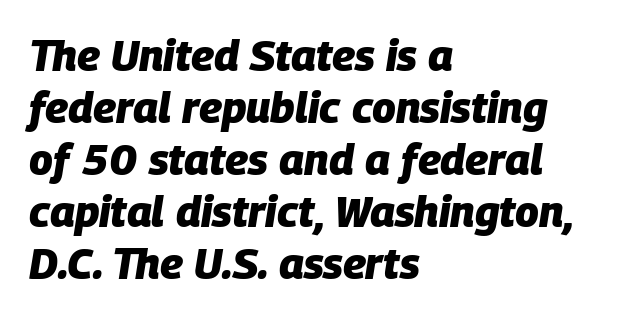
{"italic": "yes", "lean": "right", "slant_degrees": 9, "bold": "yes", "weight": "heavy", "width": "normal", "stroke_contrast": "low", "x_height": "large", "monospaced": "no", "underline": "no", "align": "left", "line_spacing_ratio": 1.21, "letter_spacing": "normal", "letter_spacing_em": 0.0, "glyph_px": 43}
